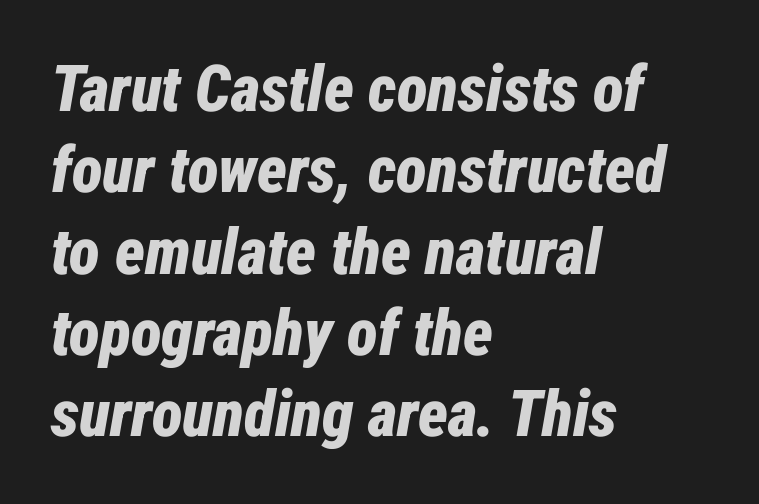
Is the type slanted? Yes — the strokes lean at a clear angle. Plenty of ink on the page — the face is bold. Note the varied advance widths — an 'i' is clearly narrower than an 'm'. Short note: letters normally spaced. The passage shown stacks its lines at a standard gap.
